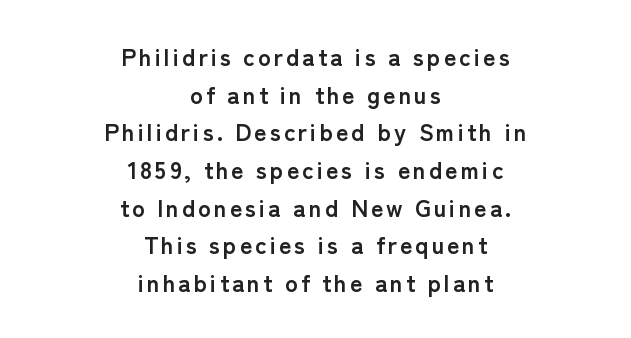
The image shows 24 px bold type, upright; set centered, normal line spacing (1.57x), not underlined.
